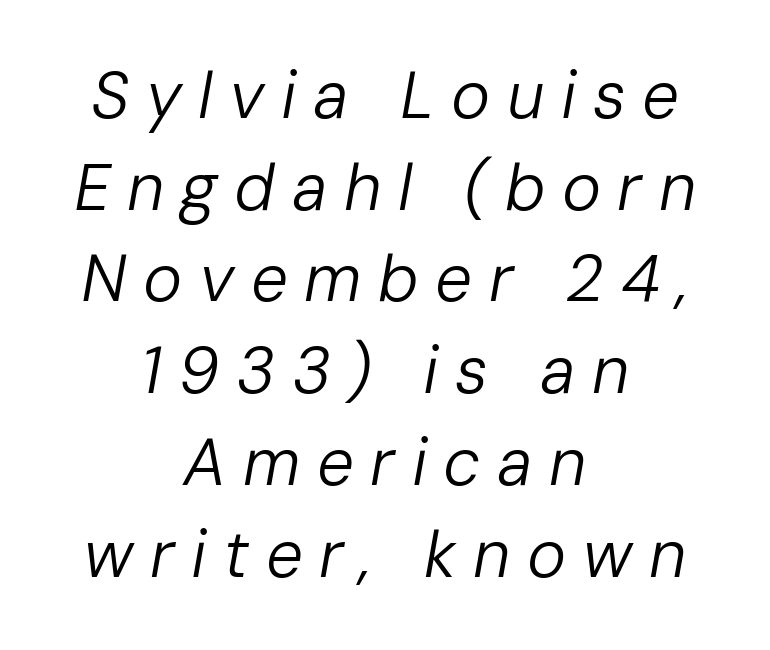
The image shows 66 px regular-weight type, italic (leaning right); set centered, normal line spacing (1.39x), unusually wide letter spacing (+0.25 em), not underlined; low stroke contrast and a medium x-height.
